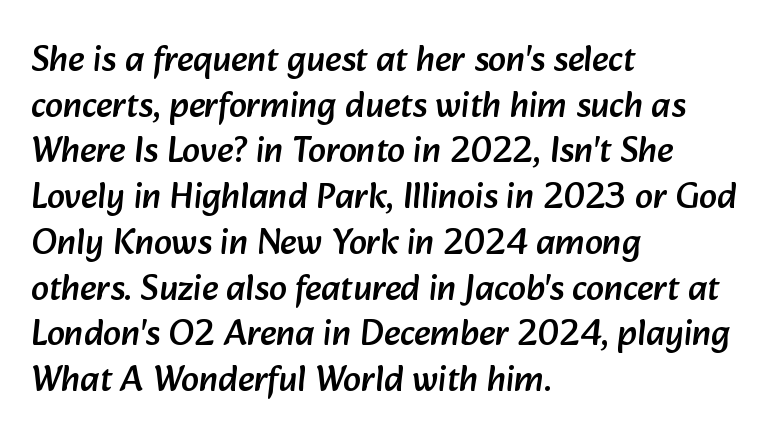
Q: Is the typeface a serif or a sans-serif typeface? A: Sans-serif.
Q: Is the text underlined? A: No.
Q: How is the paragraph aligned? A: Left-aligned.
Q: Is the spacing between letters normal or unusually wide? A: Normal.
Q: Is the spacing between lines tight, normal or loose? A: Normal.
Q: Width (condensed, normal, or wide)? A: Normal.
Q: Stroke contrast? A: Low.
Q: x-height? A: Medium.
Q: Monospaced? A: No.
